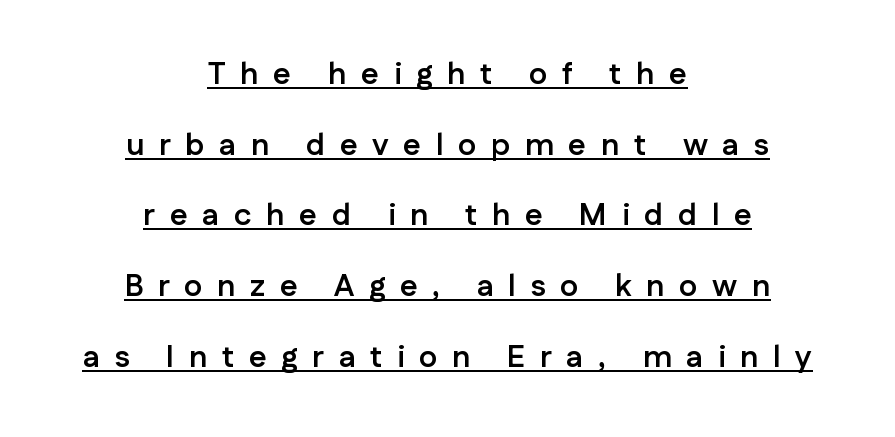
{"serif": "no", "italic": "no", "bold": "yes", "weight": "semibold", "width": "normal", "stroke_contrast": "low", "x_height": "medium", "monospaced": "no", "underline": "yes", "align": "center", "line_spacing": "loose", "line_spacing_ratio": 2.28, "letter_spacing": "wide", "letter_spacing_em": 0.47, "glyph_px": 31}
